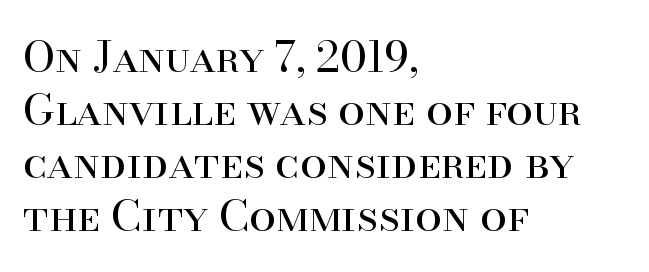
The typesetting does not lean heavy: it is not bold. The glyphs in this specimen are seriffed. Characters follow at the spacing the type designer built in. Ordinary non-slanted type is in use. Any mark beneath the type? The region is blank.
